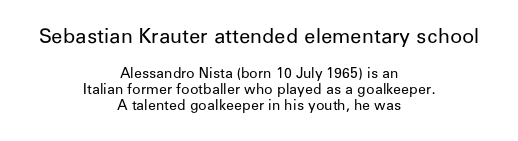
Q: Is the text bold? A: No.
Q: Is the text italic (slanted)? A: No, it is upright.
Q: Is the text underlined? A: No.
Q: How is the paragraph aligned? A: Centered.
Q: Is the spacing between letters normal or unusually wide? A: Normal.
Q: Is the spacing between lines tight, normal or loose? A: Tight.
Q: Which block of text is set in a larger size, the first (top) or the second (bottom)? A: The first (top) one.
